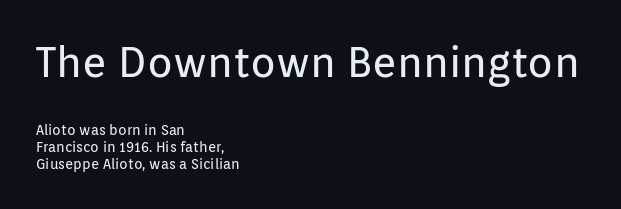
{"serif": "no", "italic": "no", "bold": "no", "weight": "regular", "width": "normal", "stroke_contrast": "low", "x_height": "medium", "monospaced": "no", "underline": "no", "align": "left", "line_spacing_ratio": 1.22, "letter_spacing": "normal", "letter_spacing_em": 0.0, "larger_block": "first", "size_ratio": 3.0, "glyph_px": 42}
